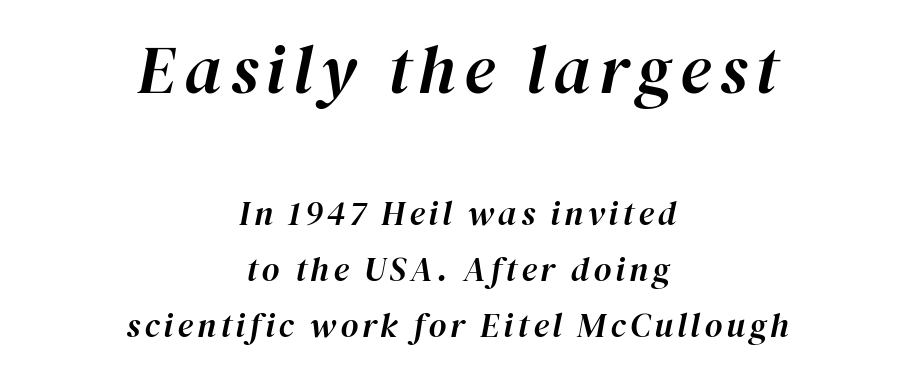
The image shows 68 px text type, italic (leaning right); set centered, normal line spacing (1.65x), not underlined; the first (top) block is 2.0x larger; high stroke contrast and a medium x-height.
